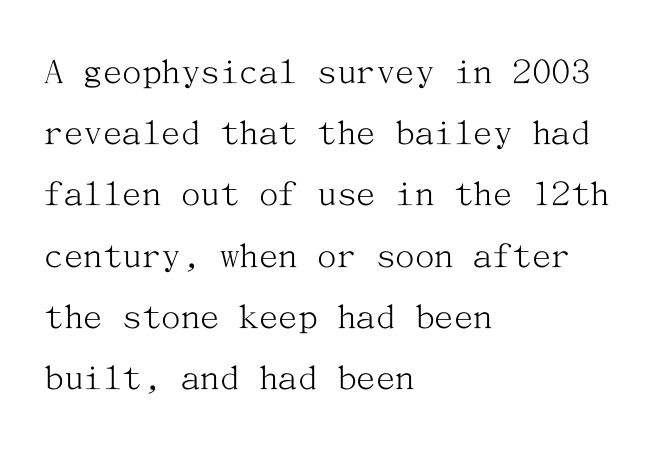
The image shows 39 px light serif type, upright; set left-aligned, normal line spacing (1.57x), normal letter spacing, not underlined; medium stroke contrast and a medium x-height.
